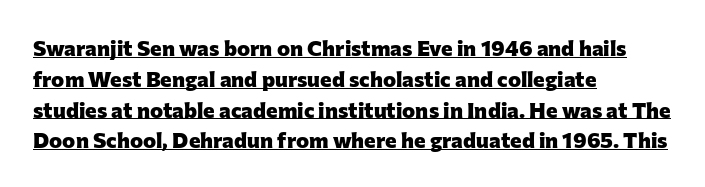
Q: Is the text bold? A: Yes.
Q: Is the text italic (slanted)? A: No, it is upright.
Q: Is the text underlined? A: Yes.
Q: How is the paragraph aligned? A: Left-aligned.
Q: Is the spacing between letters normal or unusually wide? A: Normal.
Q: Is the spacing between lines tight, normal or loose? A: Normal.
